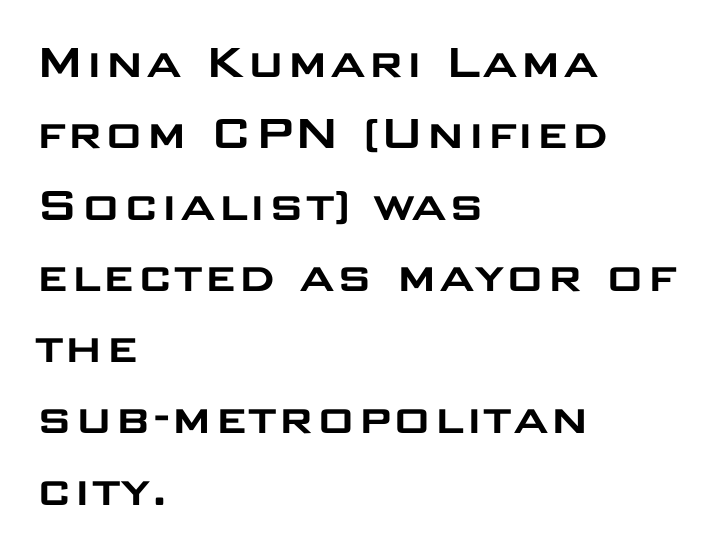
The image shows 54 px wide sans-serif type, upright; set left-aligned, normal line spacing (1.32x), normal letter spacing, not underlined; low stroke contrast and a large x-height.
